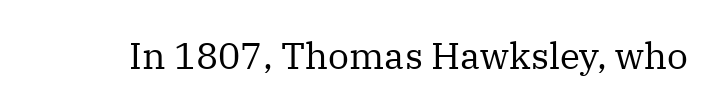
Q: Is the text bold? A: No.
Q: Is the text italic (slanted)? A: No, it is upright.
Q: Is the typeface a serif or a sans-serif typeface? A: Serif.
Q: Is the text underlined? A: No.
Q: Is the spacing between letters normal or unusually wide? A: Normal.
Q: Width (condensed, normal, or wide)? A: Normal.
Q: Stroke contrast? A: Medium.
Q: x-height? A: Medium.
Q: Monospaced? A: No.
